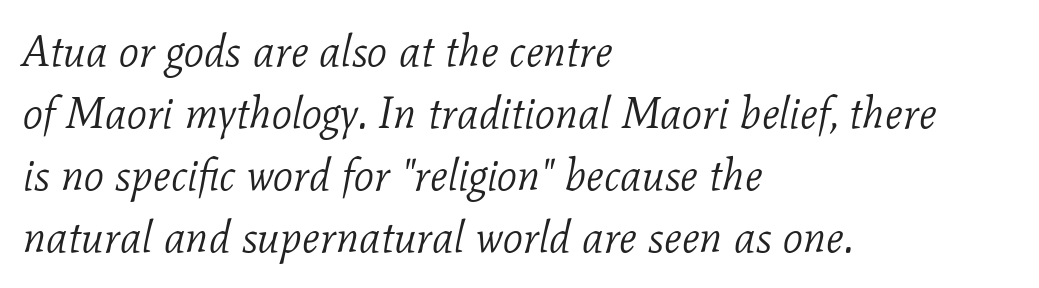
The image shows 44 px light serif type, italic (leaning right); set left-aligned, normal line spacing (1.41x), normal letter spacing, not underlined; low stroke contrast and a medium x-height.
